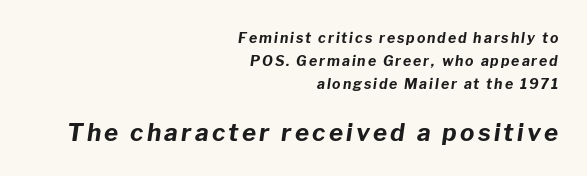
Q: Is the text bold? A: Yes.
Q: Is the text italic (slanted)? A: Yes, it leans right by about 8 degrees.
Q: Is the text underlined? A: No.
Q: How is the paragraph aligned? A: Right-aligned.
Q: Is the spacing between lines tight, normal or loose? A: Normal.
Q: Which block of text is set in a larger size, the first (top) or the second (bottom)? A: The second (bottom) one.
